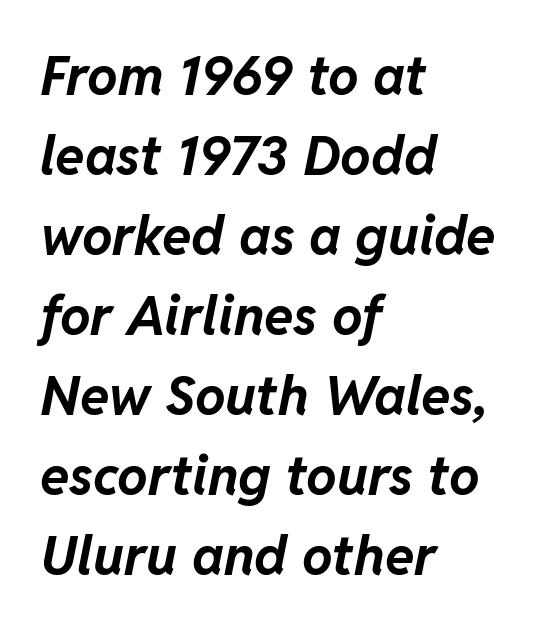
The image shows 54 px bold type, italic (leaning right); set left-aligned, normal line spacing (1.48x), normal letter spacing, not underlined; low stroke contrast and a medium x-height.
